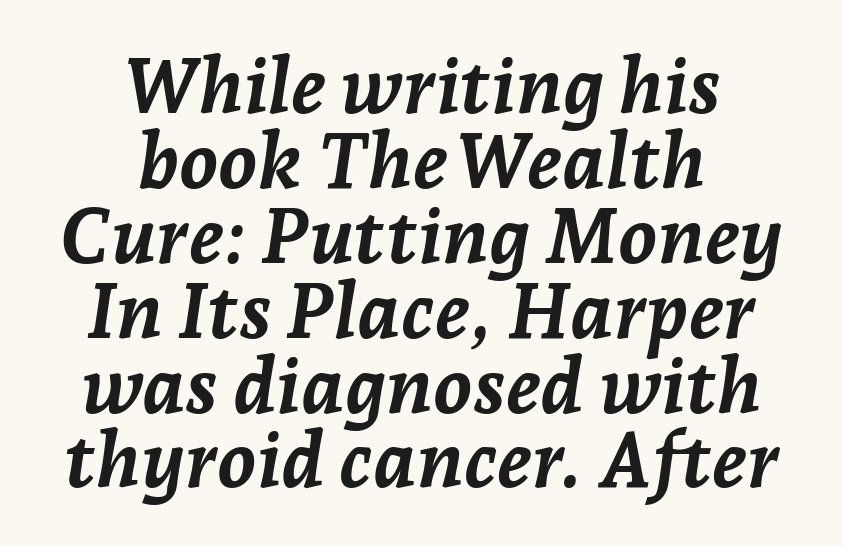
The image shows 78 px semibold type, italic (leaning right); set centered, tight line spacing (0.96x), normal letter spacing, not underlined; low stroke contrast and a medium x-height.
